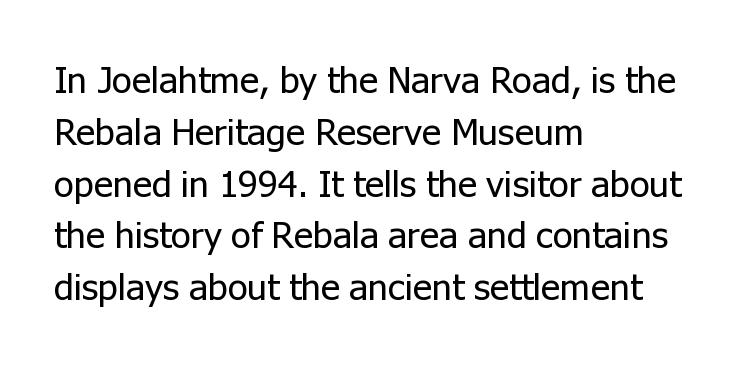
These lines keep a tight, regular rhythm from letter to letter. No feet cap the strokes, marking this as sans-serif type. The passage shown is typed in a proportional face where columns would drift. Weight class: somewhere from thin through regular. The rendering anchors every line to the left-hand side. Nobody drew a line under any word here.
